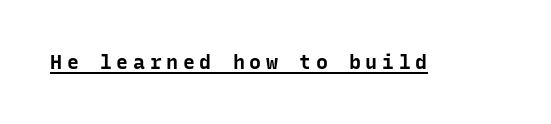
The letters are spread apart with noticeably loose tracking. This sample carries an underscore along the baseline area. Tall strokes in this sample are plumb rather than angled. On the weight axis this lands at bold, roughly 700.
